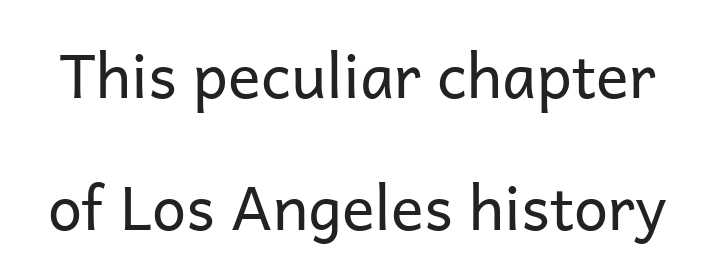
{"serif": "no", "italic": "no", "bold": "no", "weight": "regular", "width": "normal", "stroke_contrast": "low", "x_height": "medium", "monospaced": "no", "underline": "no", "line_spacing": "loose", "line_spacing_ratio": 2.16, "letter_spacing": "normal", "letter_spacing_em": 0.0, "glyph_px": 61}
